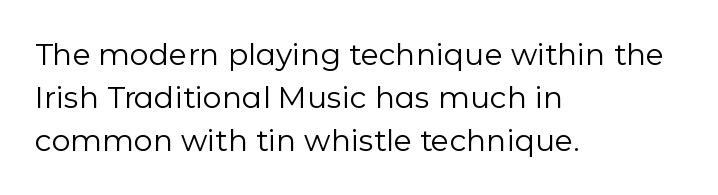
{"serif": "no", "italic": "no", "bold": "no", "weight": "regular", "width": "normal", "stroke_contrast": "low", "x_height": "medium", "monospaced": "no", "underline": "no", "align": "left", "line_spacing": "normal", "line_spacing_ratio": 1.44, "letter_spacing": "normal", "letter_spacing_em": 0.0, "glyph_px": 30}
